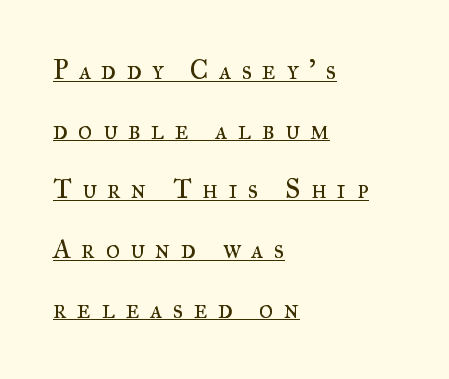
Looks like someone drew a line under every word here. The face used here is rendered with a markedly widened letterfit. When letters stand straight like this, we call the style roman or upright. Each line starts at the same left margin while the right side varies. Line spacing here is loose.
